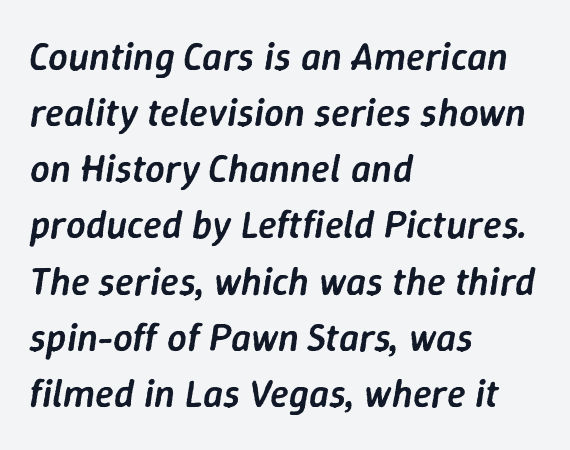
The rendering uses natural spacing where letterforms have individual widths. If you measured baseline to baseline, you'd find a middling distance. This is the in-between weight designers call semibold or demi. In terms of letterspacing, this is plain default setting.
